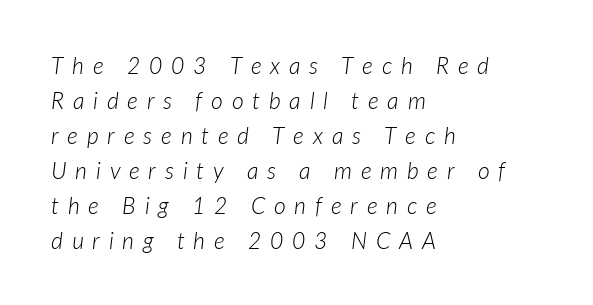
The image shows 23 px text type, italic (leaning right); set left-aligned, normal line spacing (1.52x), unusually wide letter spacing (+0.38 em), not underlined.
